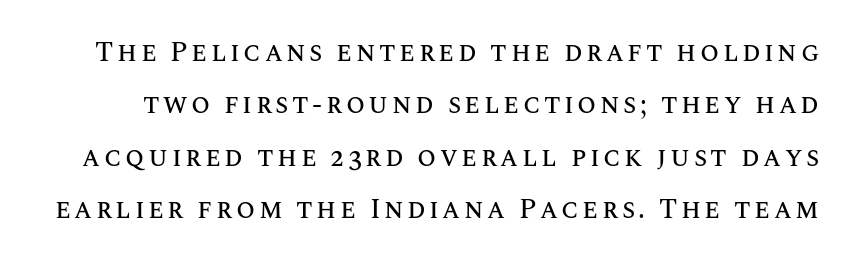
The image shows 27 px text type, upright; set loose line spacing (1.94x), not underlined.
